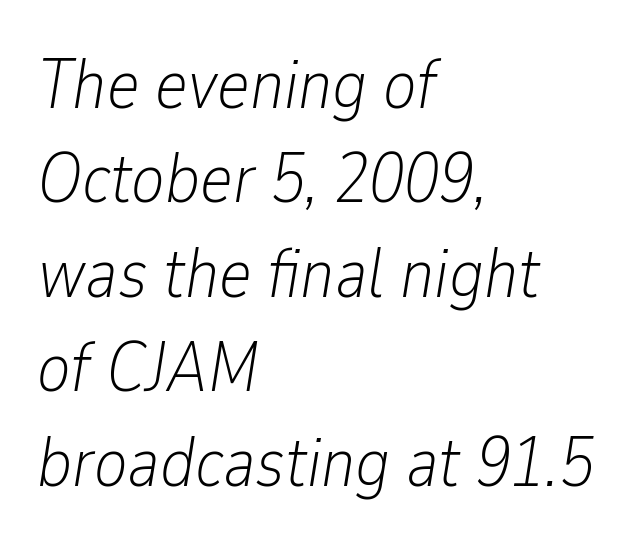
The image shows 70 px light, condensed type, italic (leaning right); set left-aligned, normal line spacing (1.35x), normal letter spacing, not underlined; low stroke contrast and a medium x-height.
